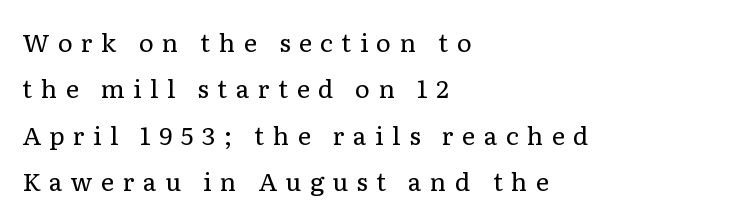
Which margin do the lines hug? The left one — the right edge is uneven. Tracking value appears strongly positive — letters spread wide. Descenders are the only things crossing below the line. Designer's note — italics off, roman on. These glyphs show unthickened strokes, regular width or finer.
